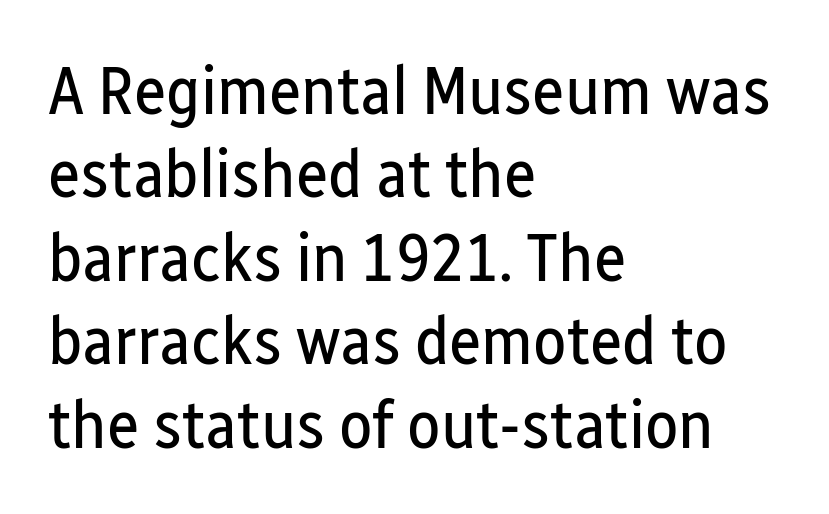
{"serif": "no", "italic": "no", "bold": "no", "weight": "regular", "width": "condensed", "stroke_contrast": "low", "x_height": "medium", "monospaced": "no", "underline": "no", "align": "left", "line_spacing_ratio": 1.21, "letter_spacing": "normal", "letter_spacing_em": 0.0, "glyph_px": 69}
